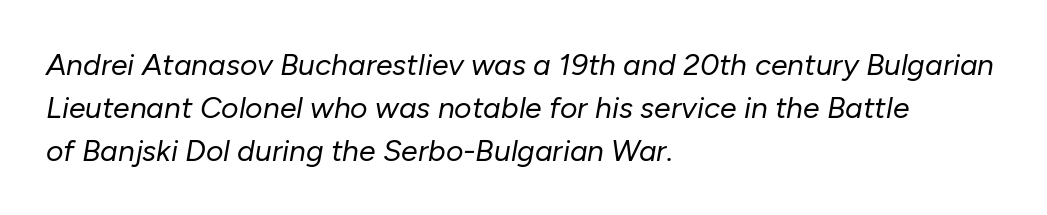
The image shows 30 px regular-weight type, italic (leaning right); set left-aligned, normal line spacing (1.43x), normal letter spacing, not underlined; low stroke contrast and a medium x-height.
